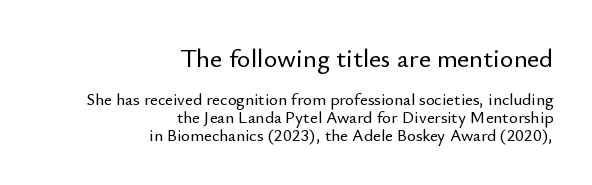
{"italic": "no", "underline": "no", "align": "right", "line_spacing": "tight", "line_spacing_ratio": 1.05, "letter_spacing": "normal", "letter_spacing_em": 0.0, "larger_block": "first", "size_ratio": 1.53, "glyph_px": 26}
